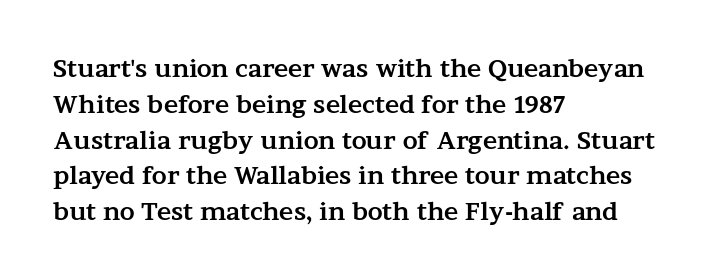
{"italic": "no", "bold": "yes", "underline": "no", "align": "left", "line_spacing": "normal", "line_spacing_ratio": 1.49, "letter_spacing": "normal", "letter_spacing_em": 0.0, "glyph_px": 24}
